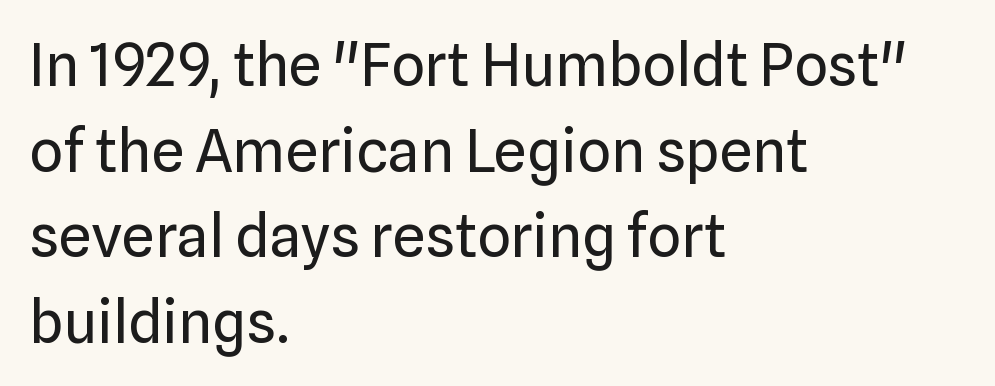
Nope, not italic — everything's standing straight. The face used here is proportionally spaced, like ordinary book or web type. Nothing sits at the stroke ends, so this counts as sans-serif. Short note: letters normally spaced. Check the space under the baseline: it is left empty. No letter is thick-stroked: the sample isn't bold.
